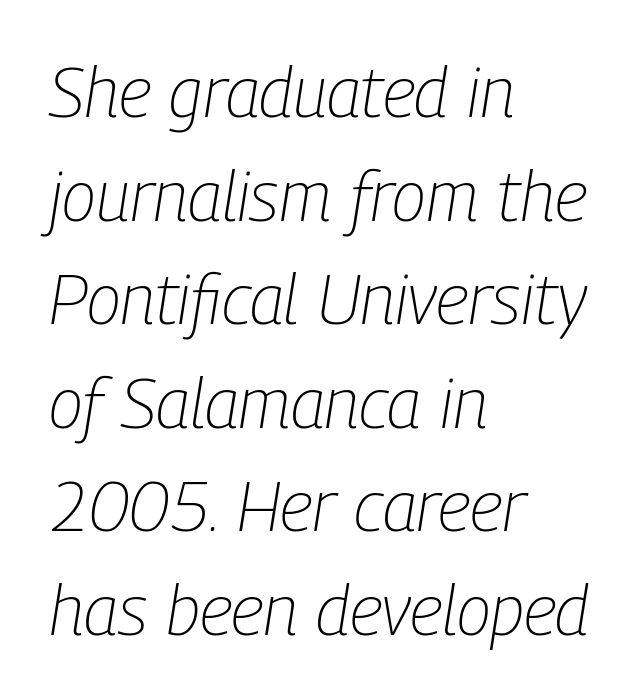
The image shows 70 px light, condensed type, italic (leaning right); set left-aligned, normal line spacing (1.48x), normal letter spacing, not underlined; low stroke contrast and a medium x-height.
